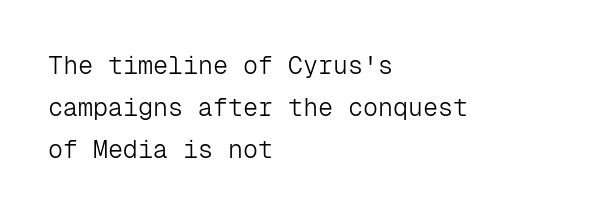
The image shows 25 px text type, upright; set left-aligned, normal line spacing (1.69x), normal letter spacing, not underlined.
